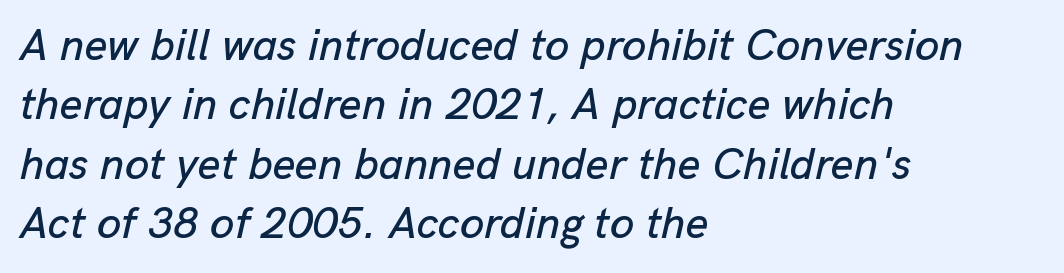
{"italic": "yes", "lean": "right", "slant_degrees": 13, "width": "normal", "stroke_contrast": "low", "x_height": "medium", "monospaced": "no", "underline": "no", "align": "left", "line_spacing": "normal", "line_spacing_ratio": 1.35, "letter_spacing": "normal", "letter_spacing_em": 0.0, "glyph_px": 44}
